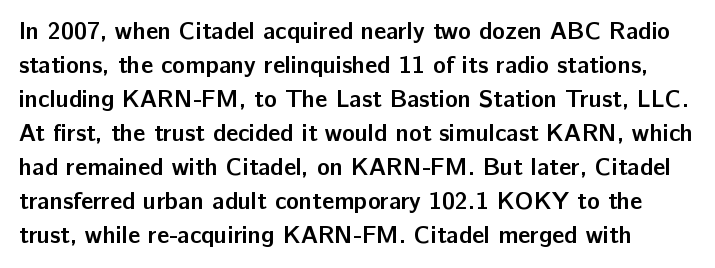
Do the letters lean? They stand straight. Is the type bold? Yes — the strokes are clearly thick and heavy. Check under the words: just untouched page. Letter spacing: default.
